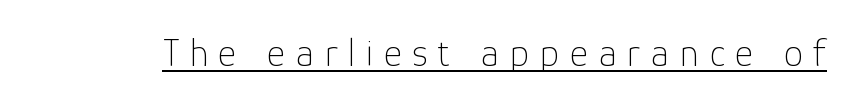
Q: Is the text bold? A: No.
Q: Is the text italic (slanted)? A: No, it is upright.
Q: Is the typeface a serif or a sans-serif typeface? A: Sans-serif.
Q: Is the text underlined? A: Yes.
Q: Is the spacing between letters normal or unusually wide? A: Unusually wide.
Q: Width (condensed, normal, or wide)? A: Normal.
Q: Stroke contrast? A: Low.
Q: x-height? A: Medium.
Q: Monospaced? A: No.
